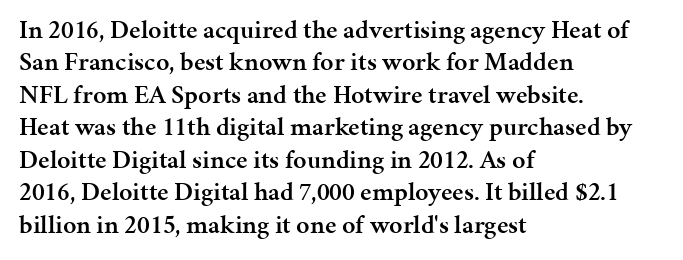
The image shows 26 px text type, upright; set left-aligned, normal line spacing (1.25x), normal letter spacing, not underlined.
